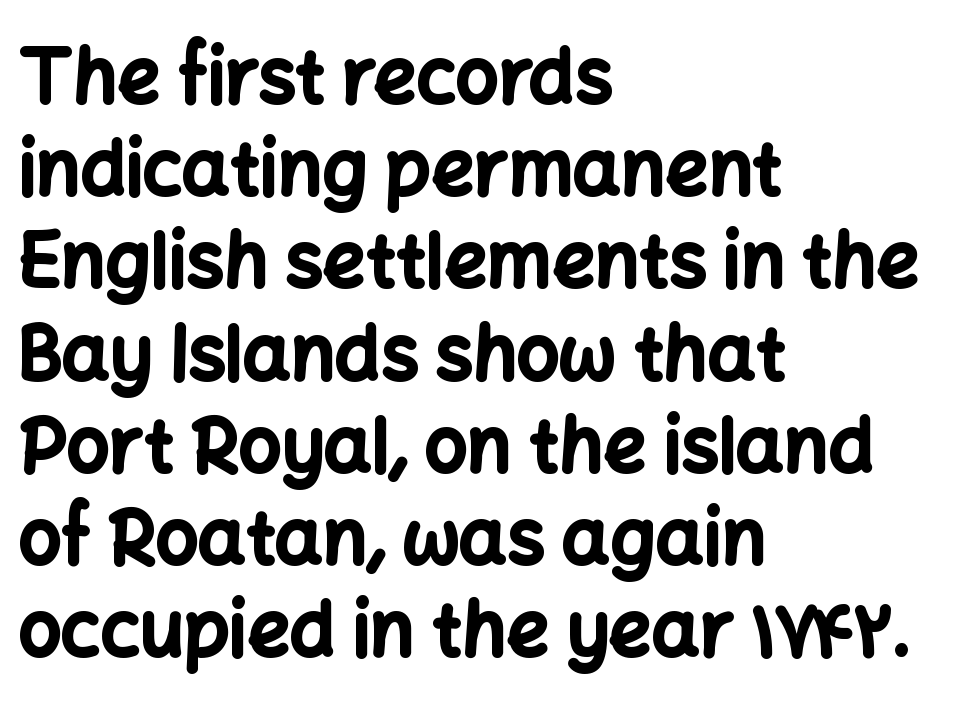
Notice how thick the strokes are: this is what a full bold looks like. Type without underlining. Honestly, the letter spacing is just normal — you wouldn't notice it. Nope, not italic — everything's standing straight.
